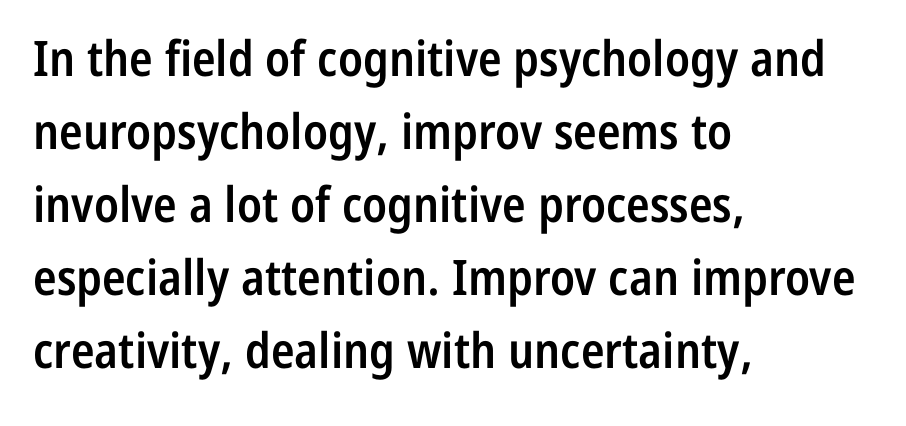
The letters stand straight up with perfectly vertical stems. The line-height multiplier appears to be the usual default. The lines in this sample share a left origin and differ only in where they stop. The tracking reads as untouched default to a designer's eye. Decoration check: the copy has no underline.
